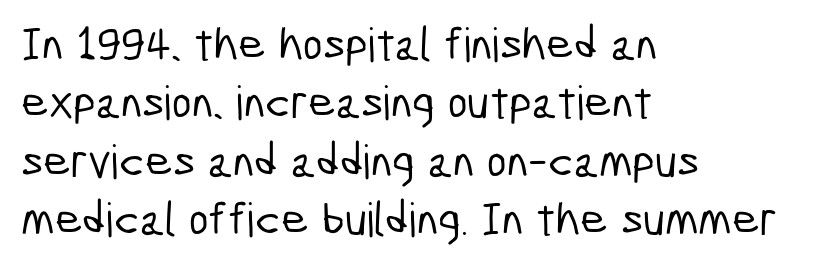
Q: Is the typeface a serif or a sans-serif typeface? A: Sans-serif.
Q: Is the text underlined? A: No.
Q: How is the paragraph aligned? A: Left-aligned.
Q: Is the spacing between letters normal or unusually wide? A: Normal.
Q: Width (condensed, normal, or wide)? A: Condensed.
Q: Stroke contrast? A: Low.
Q: x-height? A: Medium.
Q: Monospaced? A: No.
